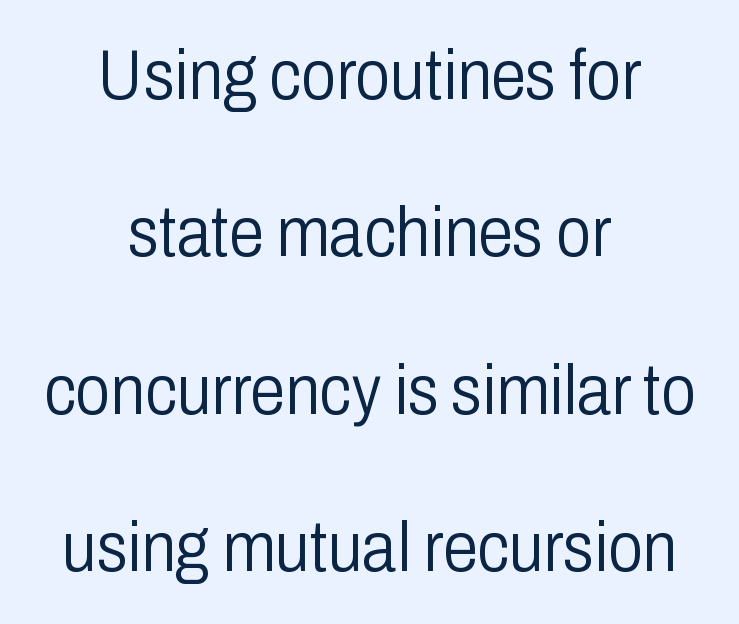
The image shows 70 px light, condensed sans-serif type, upright; set centered, loose line spacing (2.25x), normal letter spacing, not underlined; low stroke contrast and a medium x-height.
